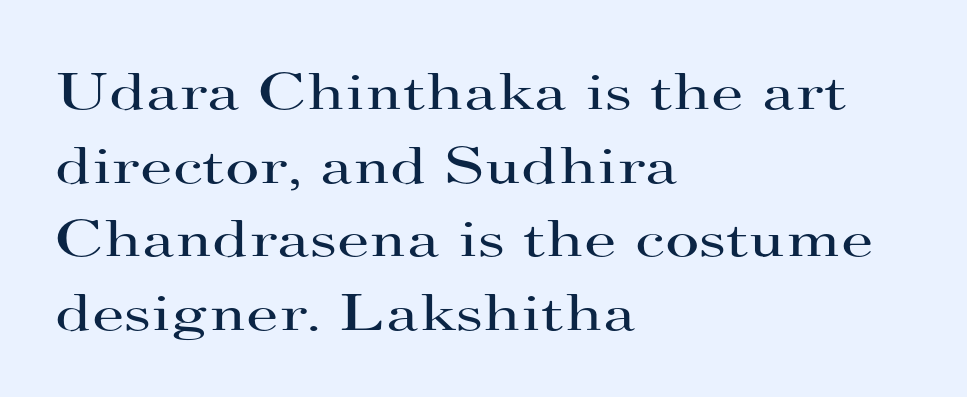
Q: Is the text bold? A: No.
Q: Is the text italic (slanted)? A: No, it is upright.
Q: Is the typeface a serif or a sans-serif typeface? A: Serif.
Q: Is the text underlined? A: No.
Q: How is the paragraph aligned? A: Left-aligned.
Q: Is the spacing between letters normal or unusually wide? A: Normal.
Q: Is the spacing between lines tight, normal or loose? A: Normal.
Q: Width (condensed, normal, or wide)? A: Wide.
Q: Stroke contrast? A: High.
Q: x-height? A: Small.
Q: Monospaced? A: No.
